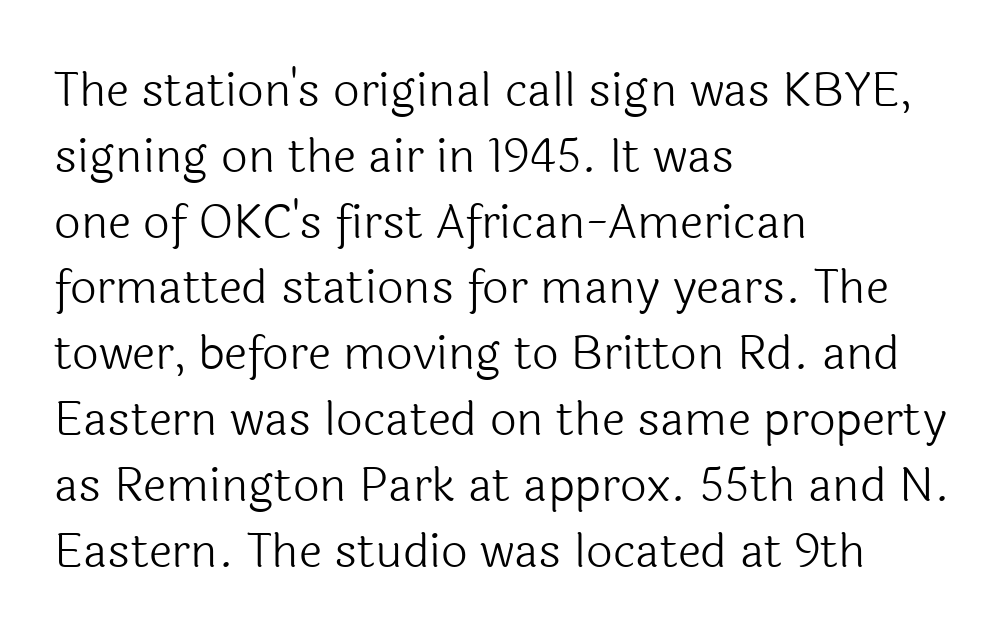
{"serif": "no", "italic": "no", "bold": "no", "weight": "light", "width": "normal", "x_height": "medium", "monospaced": "no", "underline": "no", "align": "left", "line_spacing": "normal", "line_spacing_ratio": 1.4, "letter_spacing": "normal", "letter_spacing_em": 0.0, "glyph_px": 47}
